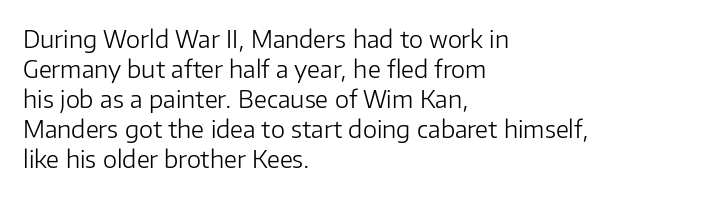
The image shows 24 px text type, upright; set left-aligned, normal line spacing (1.25x), normal letter spacing, not underlined.
